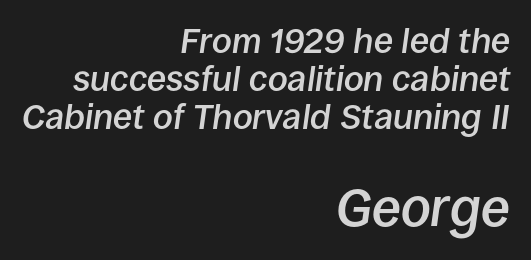
{"italic": "yes", "lean": "right", "slant_degrees": 8, "bold": "semi", "weight": "semibold", "width": "normal", "stroke_contrast": "low", "x_height": "large", "monospaced": "no", "underline": "no", "align": "right", "line_spacing": "tight", "line_spacing_ratio": 1.08, "letter_spacing": "normal", "letter_spacing_em": 0.0, "larger_block": "second", "size_ratio": 1.51, "glyph_px": 53}
